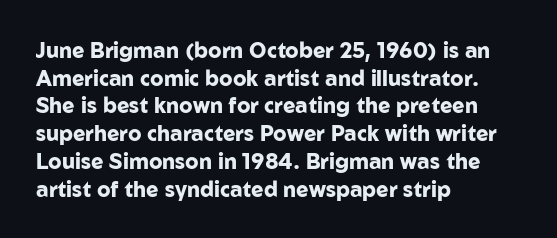
{"italic": "no", "bold": "yes", "underline": "no", "align": "left", "line_spacing": "normal", "line_spacing_ratio": 1.32, "letter_spacing": "normal", "letter_spacing_em": 0.0, "glyph_px": 21}
